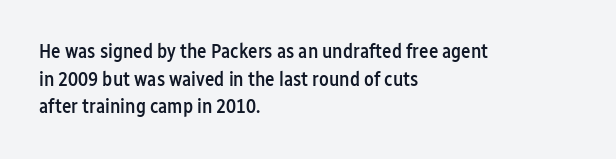
The image shows 20 px text type, upright; set left-aligned, normal line spacing (1.38x), normal letter spacing, not underlined.
